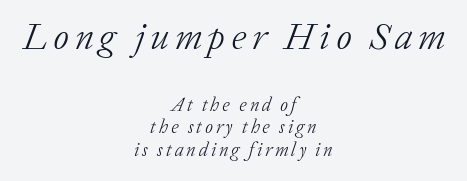
The image shows 38 px light serif type, italic (leaning right); set centered, line spacing 1.19x, not underlined; the first (top) block is 2.0x larger; low stroke contrast and a medium x-height.
